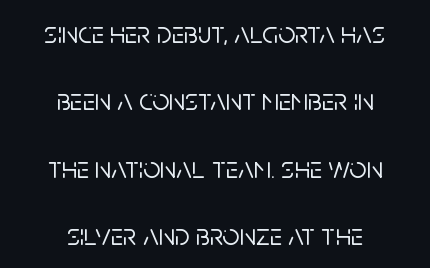
Q: Is the text italic (slanted)? A: No, it is upright.
Q: Is the typeface a serif or a sans-serif typeface? A: Sans-serif.
Q: Is the text underlined? A: No.
Q: How is the paragraph aligned? A: Centered.
Q: Is the spacing between letters normal or unusually wide? A: Normal.
Q: Is the spacing between lines tight, normal or loose? A: Loose.
Q: Width (condensed, normal, or wide)? A: Normal.
Q: Stroke contrast? A: Low.
Q: x-height? A: Large.
Q: Monospaced? A: No.
